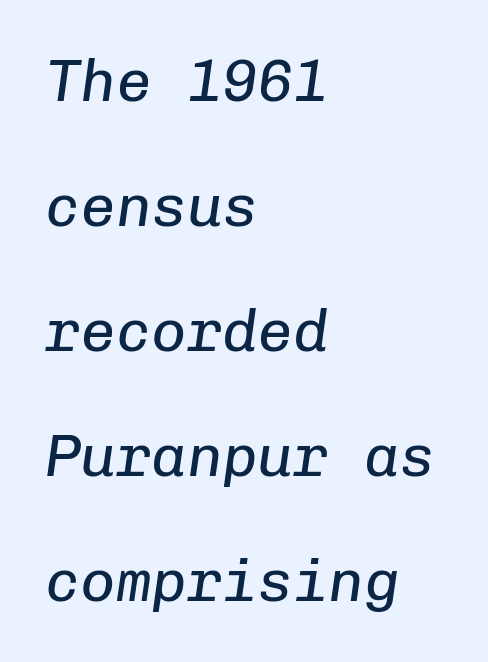
The image shows 59 px regular-weight type, italic (leaning right), monospaced; set left-aligned, loose line spacing (2.12x), normal letter spacing, not underlined; low stroke contrast and a medium x-height.
